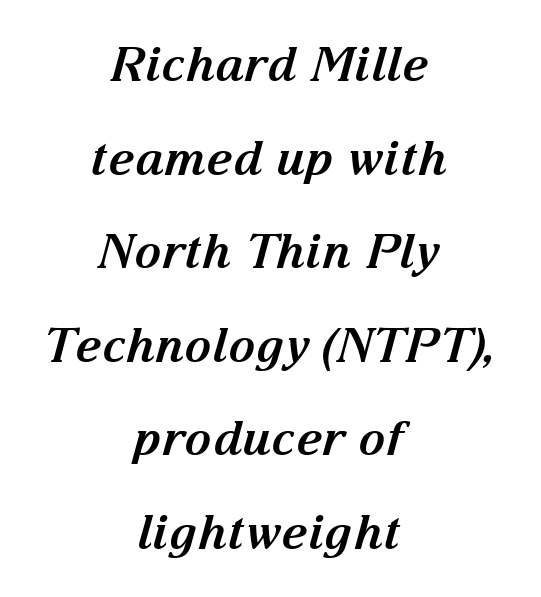
Q: Is the text bold? A: Yes.
Q: Is the text italic (slanted)? A: Yes, it leans right by about 15 degrees.
Q: Is the typeface a serif or a sans-serif typeface? A: Serif.
Q: Is the text underlined? A: No.
Q: How is the paragraph aligned? A: Centered.
Q: Is the spacing between letters normal or unusually wide? A: Normal.
Q: Is the spacing between lines tight, normal or loose? A: Loose.
Q: Width (condensed, normal, or wide)? A: Normal.
Q: Stroke contrast? A: Medium.
Q: x-height? A: Medium.
Q: Monospaced? A: No.
